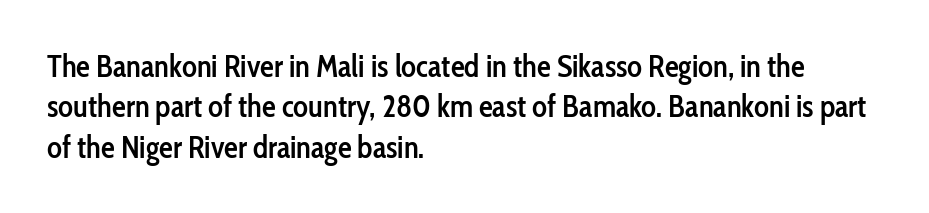
Regarding serifs, this sample does without them. Tall strokes in this sample are plumb rather than angled. Letter spacing: default. Horizontal alignment here is leftward, the default for most running prose.
